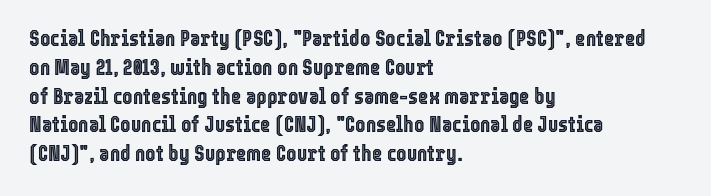
The image shows 22 px text type, upright; set left-aligned, normal line spacing (1.31x), normal letter spacing, not underlined.
